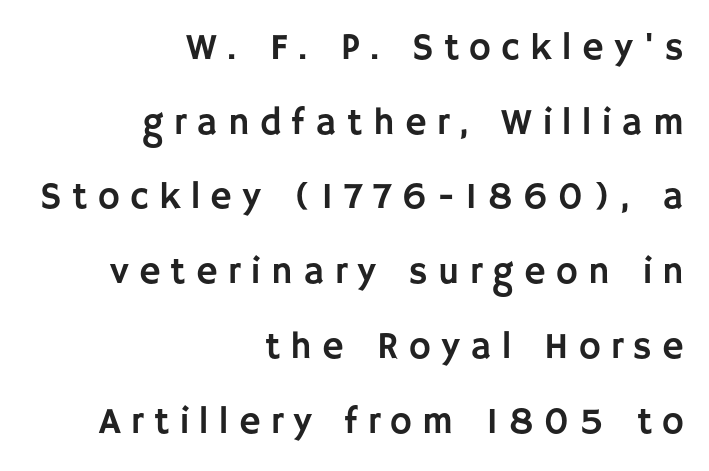
Line ends are locked; line starts wander. The axis of the letterforms is exactly vertical. Between one letter and the next there's a generous, obvious gap. You could not count columns in this text — the font is proportionally spaced. Grotesque or geometric, the face here clearly has no serifs. Summary of vertical rhythm: relaxed, with wide interline spacing.
